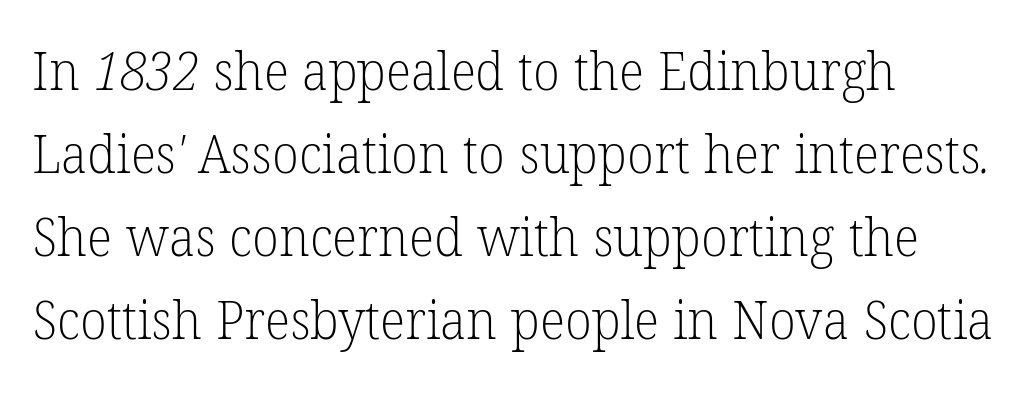
This sample uses plain, unmodified letter spacing. Quick note: underline off. Think of a printed novel: that variable character pitch is what you see here. Every row of glyphs begins at an identical x-position on the left.
